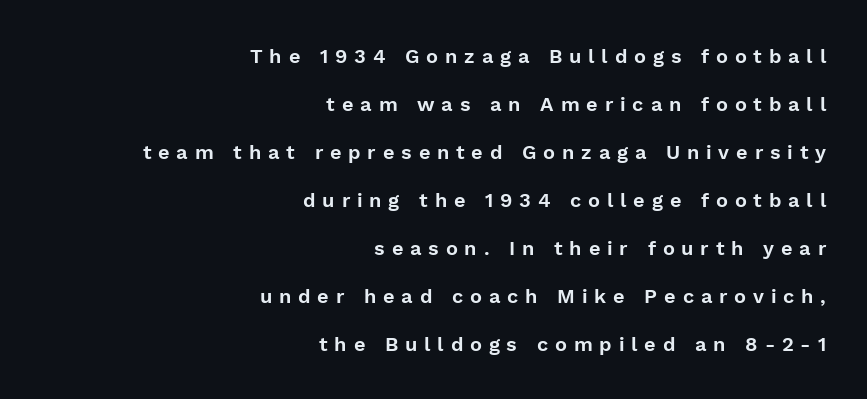
{"italic": "no", "underline": "no", "align": "right", "line_spacing": "loose", "line_spacing_ratio": 2.4, "letter_spacing": "wide", "letter_spacing_em": 0.34, "glyph_px": 20}
